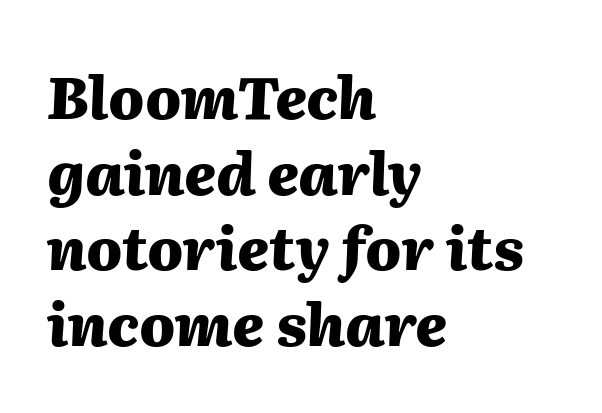
The image shows 59 px heavy type, italic (leaning right); set left-aligned, normal line spacing (1.28x), normal letter spacing, not underlined; medium stroke contrast and a medium x-height.
